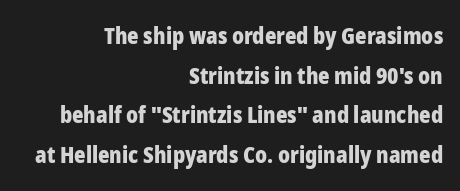
Q: Is the text bold? A: Yes.
Q: Is the text italic (slanted)? A: No, it is upright.
Q: Is the text underlined? A: No.
Q: How is the paragraph aligned? A: Right-aligned.
Q: Is the spacing between letters normal or unusually wide? A: Normal.
